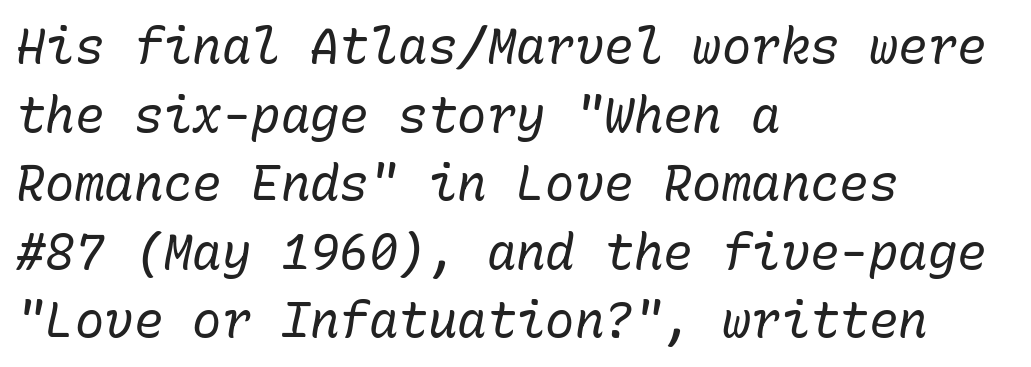
Q: Is the text bold? A: No.
Q: Is the text italic (slanted)? A: Yes, it leans right by about 10 degrees.
Q: Is the text underlined? A: No.
Q: How is the paragraph aligned? A: Left-aligned.
Q: Is the spacing between letters normal or unusually wide? A: Normal.
Q: Is the spacing between lines tight, normal or loose? A: Normal.
Q: Width (condensed, normal, or wide)? A: Normal.
Q: Stroke contrast? A: Low.
Q: x-height? A: Medium.
Q: Monospaced? A: Yes.
